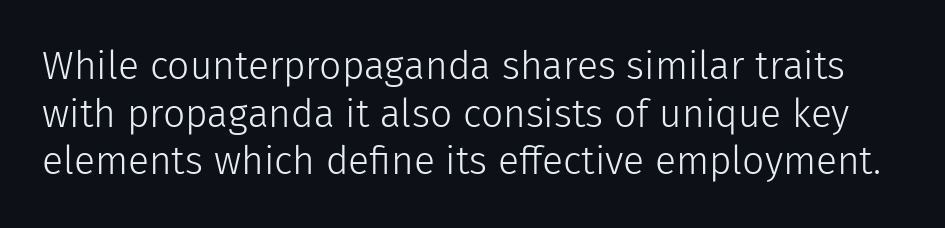
{"serif": "no", "italic": "no", "bold": "no", "weight": "light", "width": "normal", "stroke_contrast": "low", "x_height": "medium", "monospaced": "no", "underline": "no", "line_spacing_ratio": 1.22, "letter_spacing": "normal", "letter_spacing_em": 0.0, "glyph_px": 39}
